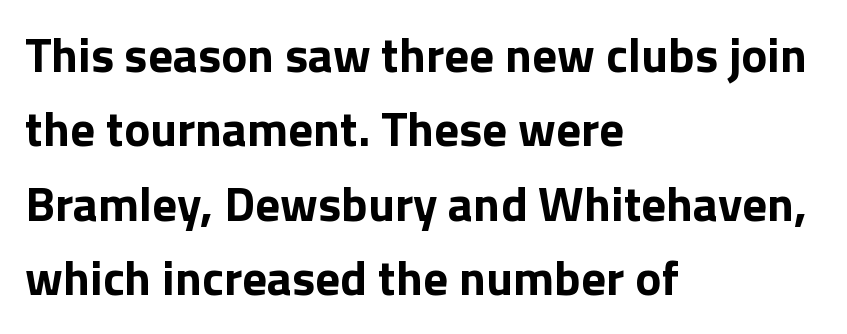
{"serif": "no", "italic": "no", "bold": "yes", "weight": "bold", "width": "normal", "stroke_contrast": "low", "x_height": "medium", "monospaced": "no", "underline": "no", "align": "left", "line_spacing": "normal", "line_spacing_ratio": 1.52, "letter_spacing": "normal", "letter_spacing_em": 0.0, "glyph_px": 49}
